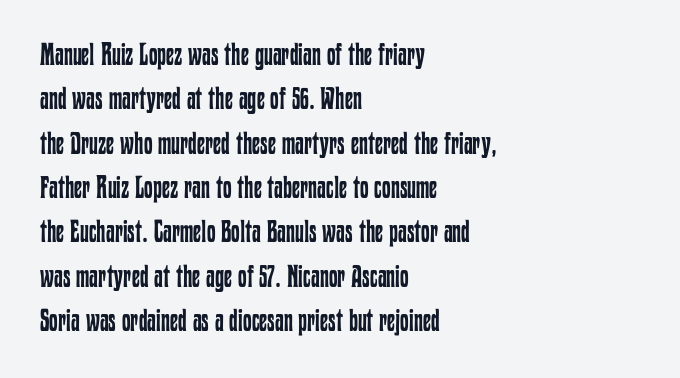
Do the letters lean? They stand straight. Spacing verdict: proportional, widths tailored to each character. There is no visible air inserted between adjacent glyphs. Think standard paragraph weight, or any step lighter than that. Unmarked baselines from the first word to the last.
